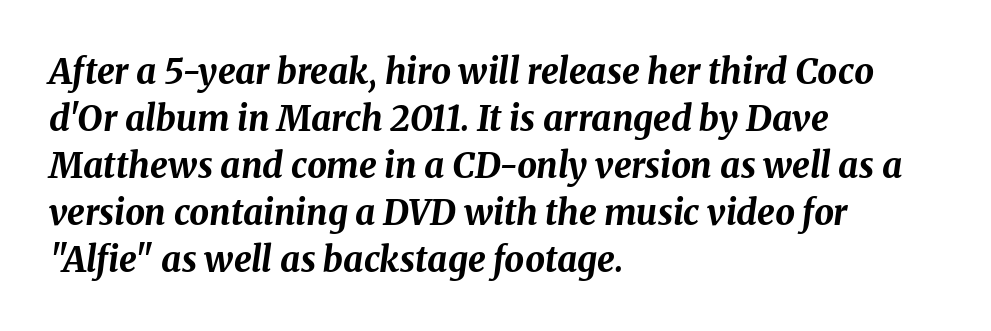
As a designer I'd log this as weight 700, bold. The rag falls on the right side of this text block. Nobody touched the tracking dial on this one. Quick note: italic. Character widths vary here, with narrow letters taking less room than wide ones.
